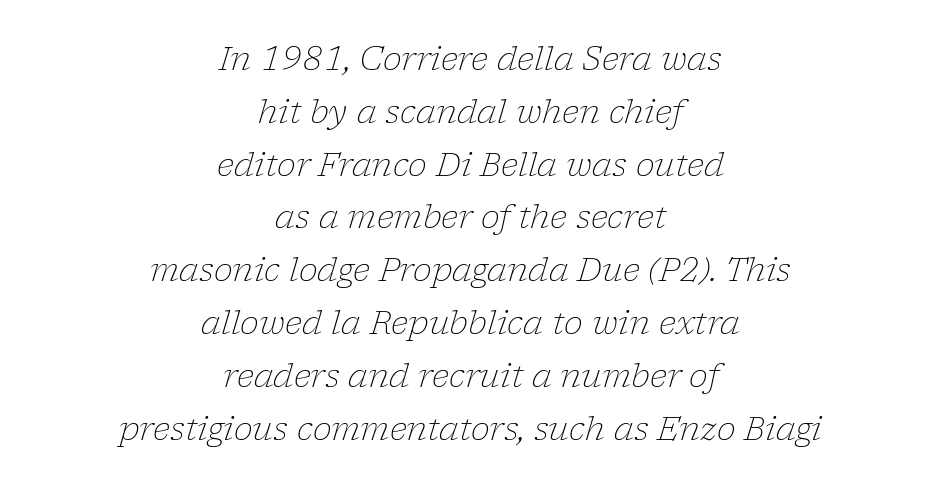
Ink coverage per letter is moderate at most. To sum up the face: it has serifs. Does the lettering tilt? It does — this is italic. The lines in this sample share a center point and differ in where they start and stop.
